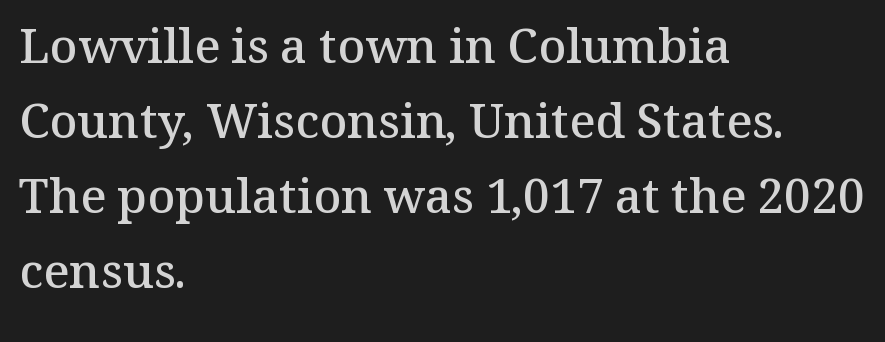
Q: Is the text bold? A: Semi-bold.
Q: Is the text italic (slanted)? A: No, it is upright.
Q: Is the typeface a serif or a sans-serif typeface? A: Serif.
Q: Is the text underlined? A: No.
Q: How is the paragraph aligned? A: Left-aligned.
Q: Is the spacing between letters normal or unusually wide? A: Normal.
Q: Is the spacing between lines tight, normal or loose? A: Normal.
Q: Width (condensed, normal, or wide)? A: Normal.
Q: Stroke contrast? A: Medium.
Q: x-height? A: Medium.
Q: Monospaced? A: No.
